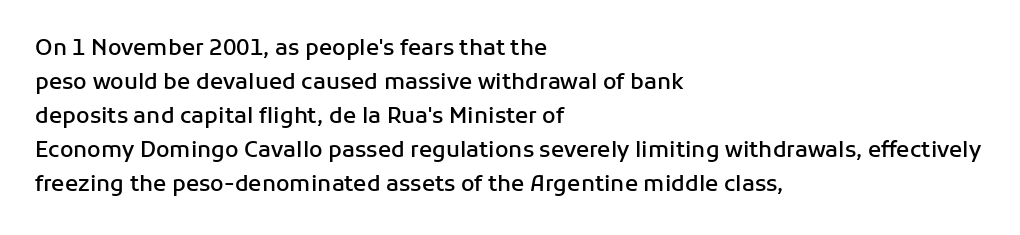
The image shows 22 px text type, upright; set left-aligned, normal line spacing (1.54x), normal letter spacing, not underlined.
